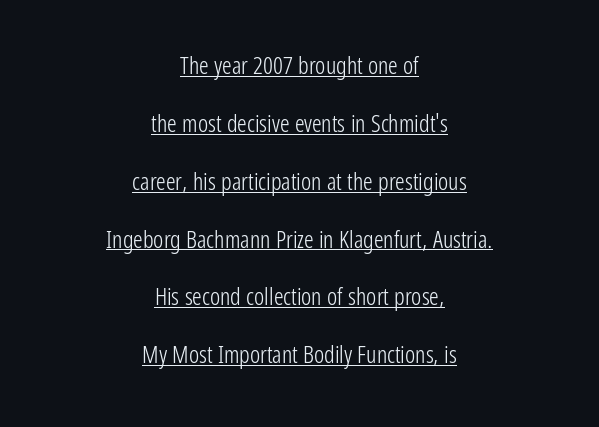
Notice the wide empty band between every row — that's loose leading. A typographer would call this underscored text. The specimen reads as upright at a glance. Stems and bowls with no extra thickness — not bold. Does extra space separate the letters? No, they use regular spacing.
